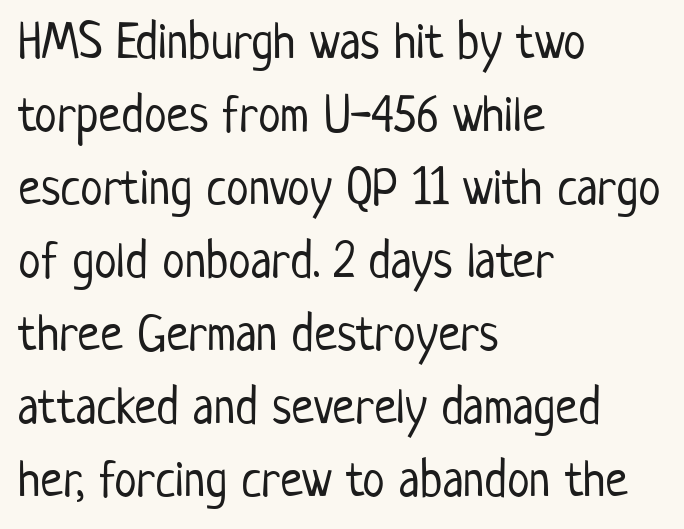
{"serif": "no", "italic": "no", "bold": "no", "weight": "light", "width": "condensed", "stroke_contrast": "low", "x_height": "medium", "monospaced": "no", "underline": "no", "align": "left", "line_spacing": "normal", "line_spacing_ratio": 1.43, "letter_spacing": "normal", "letter_spacing_em": 0.0, "glyph_px": 51}
